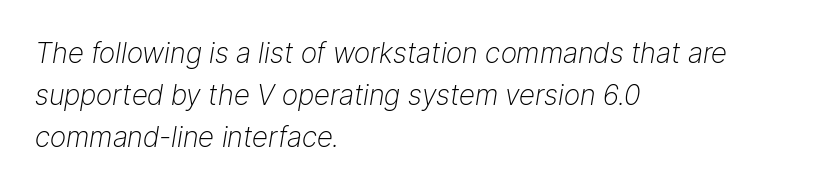
Q: Is the text bold? A: No.
Q: Is the text italic (slanted)? A: Yes, it leans right by about 9 degrees.
Q: Is the text underlined? A: No.
Q: How is the paragraph aligned? A: Left-aligned.
Q: Is the spacing between letters normal or unusually wide? A: Normal.
Q: Is the spacing between lines tight, normal or loose? A: Normal.
Q: Width (condensed, normal, or wide)? A: Normal.
Q: Stroke contrast? A: Low.
Q: x-height? A: Medium.
Q: Monospaced? A: No.
